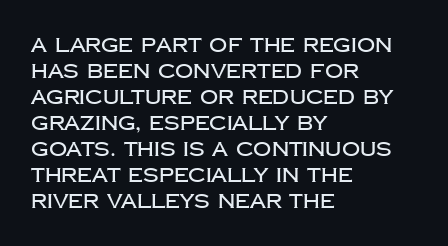
Q: Is the text italic (slanted)? A: No, it is upright.
Q: Is the text underlined? A: No.
Q: How is the paragraph aligned? A: Left-aligned.
Q: Is the spacing between letters normal or unusually wide? A: Normal.
Q: Is the spacing between lines tight, normal or loose? A: Normal.
